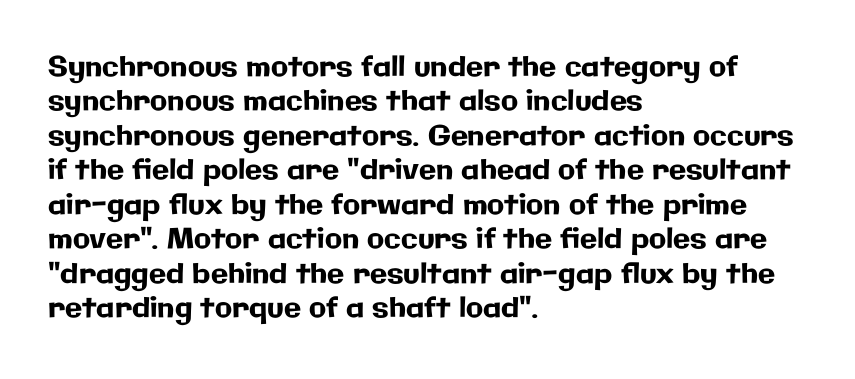
{"serif": "no", "italic": "no", "width": "normal", "stroke_contrast": "low", "x_height": "medium", "monospaced": "no", "underline": "no", "align": "left", "line_spacing_ratio": 1.23, "letter_spacing": "normal", "letter_spacing_em": 0.0, "glyph_px": 28}
